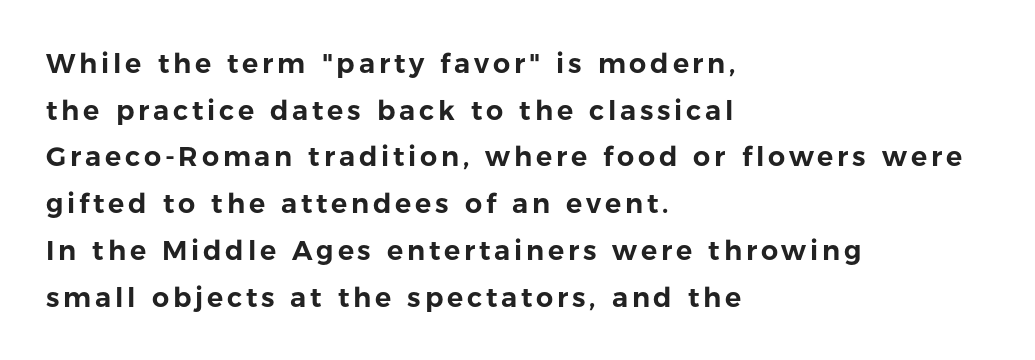
{"italic": "no", "underline": "no", "align": "left", "line_spacing_ratio": 1.73, "glyph_px": 27}
